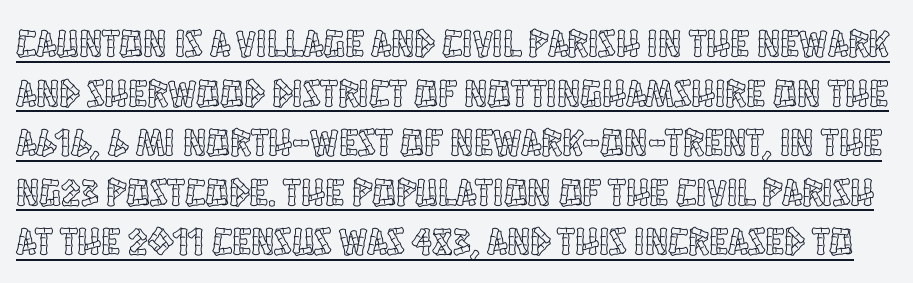
The image shows 39 px condensed type, upright; set normal line spacing (1.27x), normal letter spacing, underlined; a large x-height.
